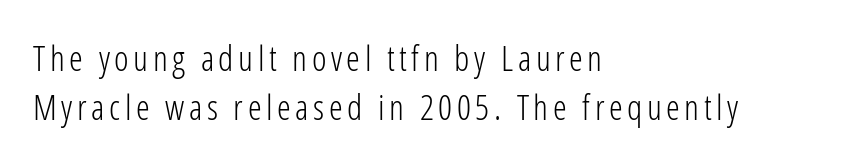
The image shows 35 px light, condensed sans-serif type, upright; set left-aligned, normal line spacing (1.4x), not underlined; low stroke contrast and a medium x-height.
